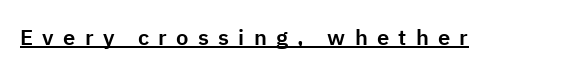
The image shows 22 px text type, upright; set unusually wide letter spacing (+0.42 em), underlined.
